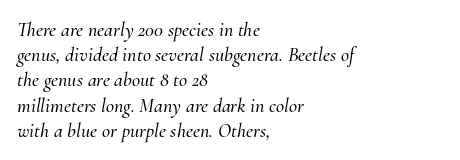
{"italic": "yes", "lean": "right", "slant_degrees": 10, "underline": "no", "align": "left", "line_spacing": "normal", "line_spacing_ratio": 1.26, "letter_spacing": "normal", "letter_spacing_em": 0.0, "glyph_px": 20}
